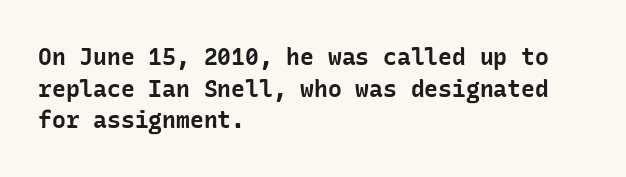
{"italic": "no", "bold": "yes", "underline": "no", "align": "left", "line_spacing": "normal", "line_spacing_ratio": 1.38, "letter_spacing": "normal", "letter_spacing_em": 0.0, "glyph_px": 23}
